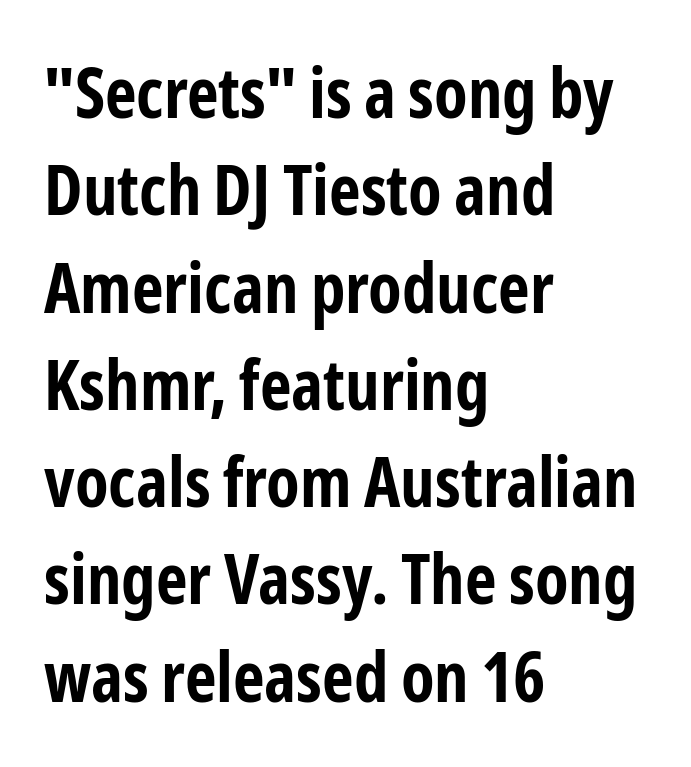
The image shows 69 px bold, condensed sans-serif type, upright; set left-aligned, normal line spacing (1.41x), normal letter spacing, not underlined; low stroke contrast and a medium x-height.
